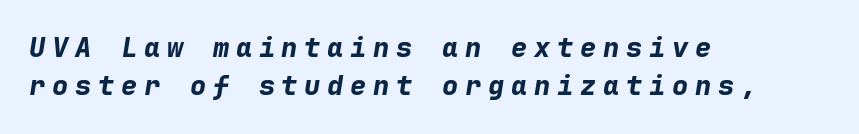
Descenders hang freely into open space. The letterforms stand isolated, each surrounded by extra space. Yep, that's italic — everything's leaning. Horizontal alignment here is leftward, the default for most running prose. Evenly set lines give the paragraph a standard silhouette.
